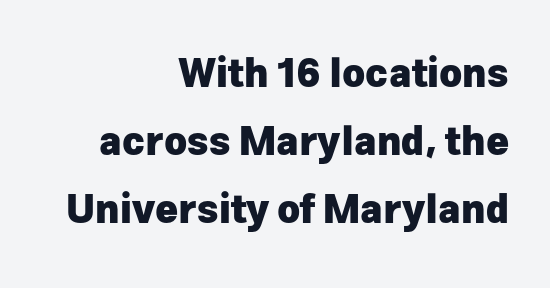
The image shows 39 px heavy sans-serif type, upright; set right-aligned, line spacing 1.75x, normal letter spacing, not underlined; low stroke contrast and a medium x-height.
